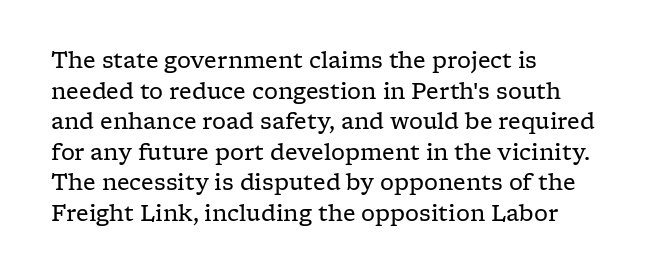
Here the glyphs are tracked normally, forming tight word shapes. This sample keeps an unexceptional amount of space between lines. Every character sits straight up, as roman type does. Each stroke keeps to a modest, everyday thickness or less. This rendering uses left alignment, leaving the right contour irregular. Descenders are the only things crossing below the line.
